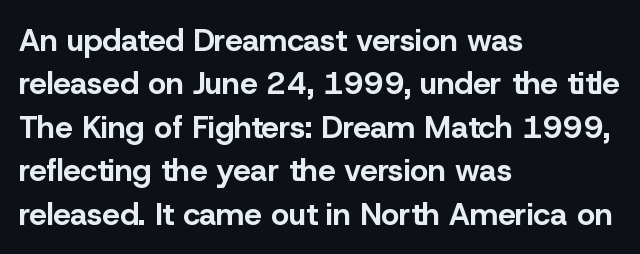
The image shows 31 px bold sans-serif type, upright; set left-aligned, normal line spacing (1.4x), normal letter spacing, not underlined; low stroke contrast and a medium x-height.
